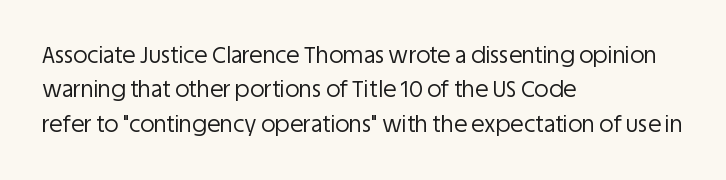
The specimen reads as upright at a glance. Is the stroke heavy? The answer is a plain regular-or-lighter. Clear beneath every line of the passage. Notice how descenders clear the ascenders below comfortably — that's standard leading.
